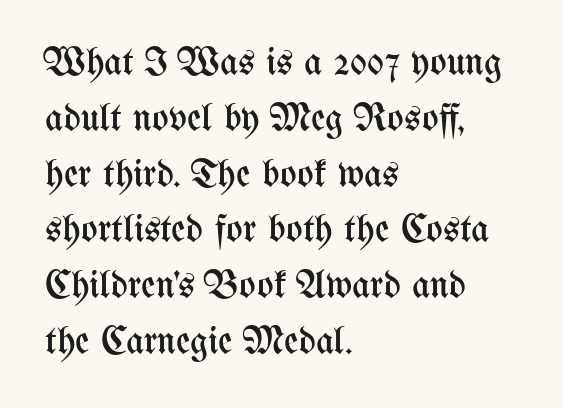
Q: Is the text bold? A: No.
Q: Is the text italic (slanted)? A: No, it is upright.
Q: Is the text underlined? A: No.
Q: How is the paragraph aligned? A: Left-aligned.
Q: Is the spacing between letters normal or unusually wide? A: Normal.
Q: Is the spacing between lines tight, normal or loose? A: Normal.
Q: Width (condensed, normal, or wide)? A: Condensed.
Q: Stroke contrast? A: Medium.
Q: x-height? A: Medium.
Q: Monospaced? A: No.
